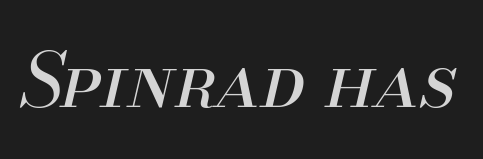
Q: Is the text bold? A: No.
Q: Is the text italic (slanted)? A: Yes, it leans right by about 13 degrees.
Q: Is the text underlined? A: No.
Q: Is the spacing between letters normal or unusually wide? A: Normal.
Q: Width (condensed, normal, or wide)? A: Normal.
Q: Stroke contrast? A: Medium.
Q: x-height? A: Small.
Q: Monospaced? A: No.
